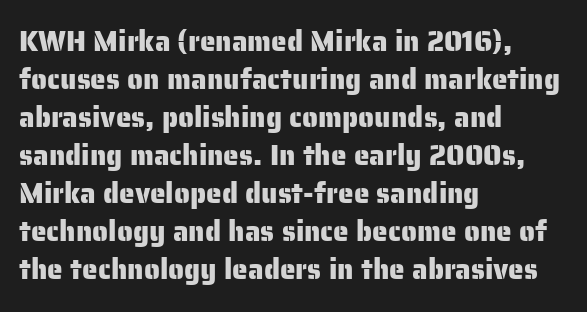
The space beneath each line is pristine and unruled. This rendering employs a face without finishing strokes, i.e., a sans-serif. Every row of glyphs begins at an identical x-position on the left. The face used here is proportionally spaced, like ordinary book or web type.
